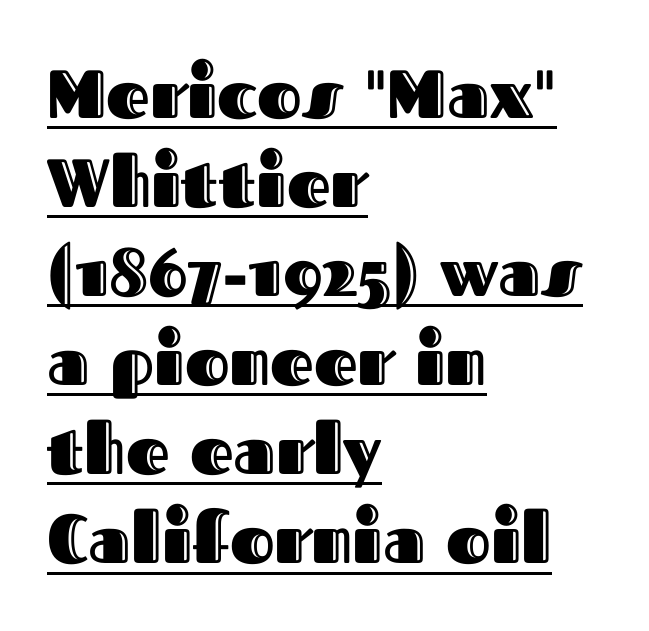
{"italic": "no", "width": "normal", "x_height": "medium", "monospaced": "no", "underline": "yes", "align": "left", "line_spacing": "normal", "line_spacing_ratio": 1.31, "letter_spacing": "normal", "letter_spacing_em": 0.0, "glyph_px": 68}
